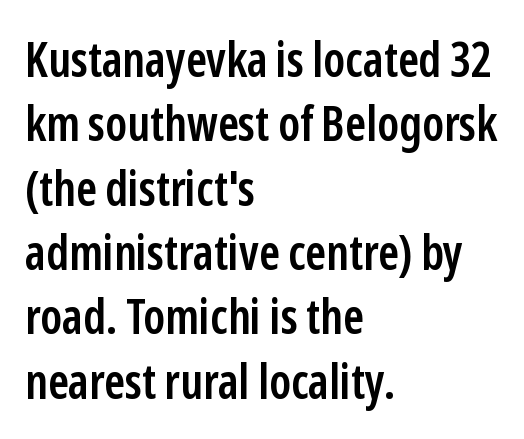
Do the letters lean? They stand straight. The passage shown stacks its lines at a standard gap. The letters are semibold — heavier than regular but short of a full bold. Alignment: flush left. The face used here is a sans, in the tradition of grotesques and geometrics. Descender tails drop into unmarked territory.
